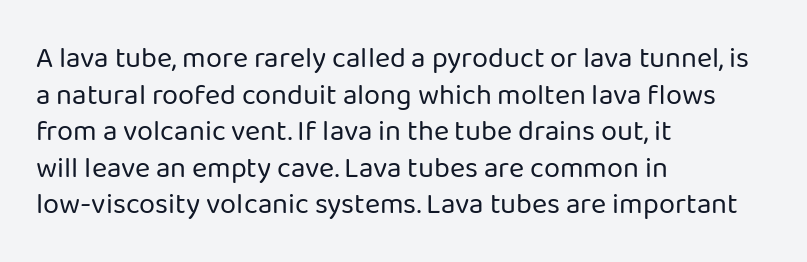
{"serif": "no", "italic": "no", "bold": "no", "weight": "regular", "width": "normal", "stroke_contrast": "low", "x_height": "medium", "monospaced": "no", "underline": "no", "align": "left", "line_spacing": "normal", "line_spacing_ratio": 1.26, "letter_spacing": "normal", "letter_spacing_em": 0.0, "glyph_px": 29}
